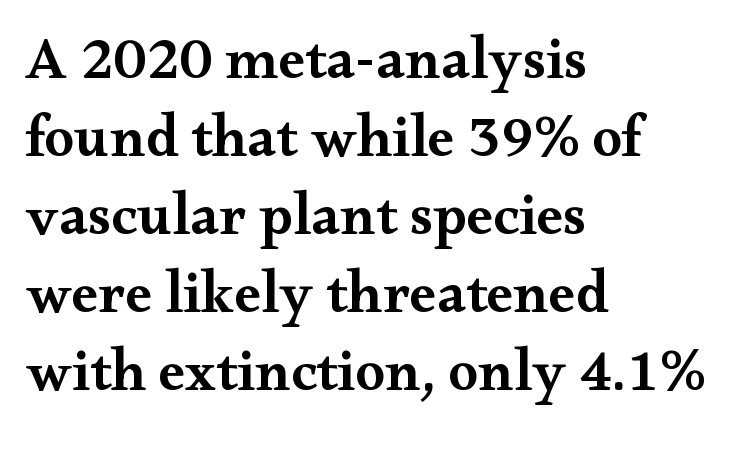
{"serif": "yes", "italic": "no", "bold": "semi", "weight": "semibold", "width": "wide", "stroke_contrast": "medium", "x_height": "small", "monospaced": "no", "underline": "no", "align": "left", "line_spacing": "normal", "line_spacing_ratio": 1.3, "letter_spacing": "normal", "letter_spacing_em": 0.0, "glyph_px": 60}
